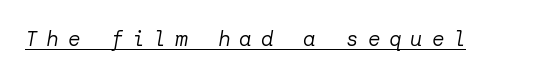
The typography opts for an oblique posture over an upright one. Compared with undecorated copy, this sample adds a rule below the words. Glyph-to-glyph distance is far greater than everyday printed text. No extra ink here — the face is not bold.
